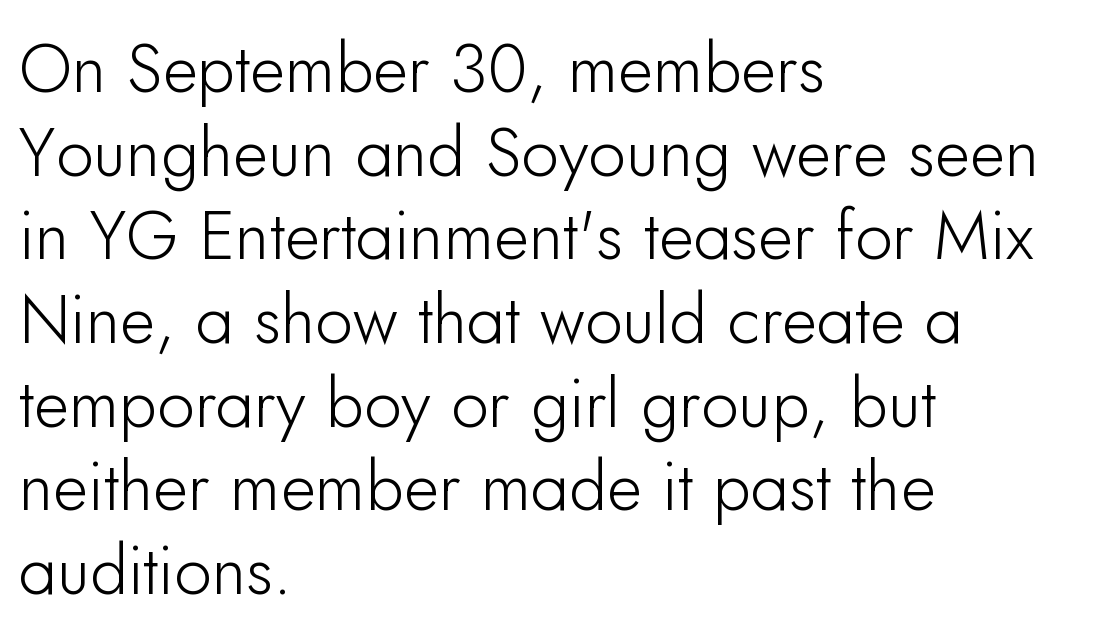
Q: Is the text italic (slanted)? A: No, it is upright.
Q: Is the typeface a serif or a sans-serif typeface? A: Sans-serif.
Q: Is the text underlined? A: No.
Q: How is the paragraph aligned? A: Left-aligned.
Q: Is the spacing between letters normal or unusually wide? A: Normal.
Q: Width (condensed, normal, or wide)? A: Normal.
Q: Stroke contrast? A: Low.
Q: x-height? A: Small.
Q: Monospaced? A: No.
